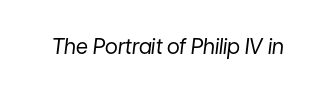
Q: Is the text bold? A: No.
Q: Is the text italic (slanted)? A: Yes, it leans right by about 7 degrees.
Q: Is the text underlined? A: No.
Q: Is the spacing between letters normal or unusually wide? A: Normal.
